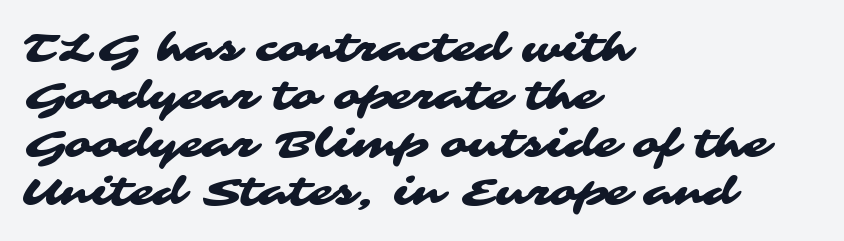
The image shows 40 px wide sans-serif type; set left-aligned, line spacing 1.2x, normal letter spacing, not underlined; medium stroke contrast and a medium x-height.
